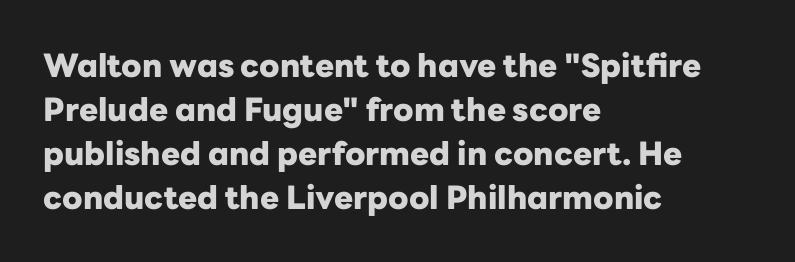
{"serif": "no", "italic": "no", "bold": "yes", "weight": "heavy", "width": "normal", "stroke_contrast": "low", "x_height": "medium", "monospaced": "no", "underline": "no", "align": "left", "line_spacing": "normal", "line_spacing_ratio": 1.38, "letter_spacing": "normal", "letter_spacing_em": 0.0, "glyph_px": 32}
